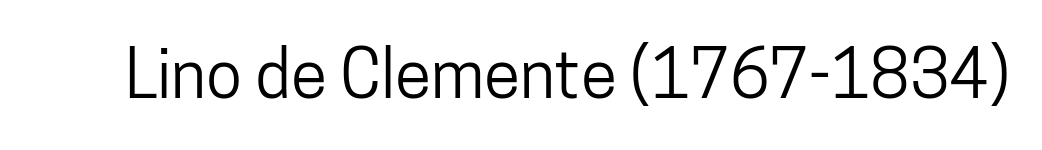
Observe the ordinary spacing: letters are neighbours, not strangers. The specimen omits any rule beneath the text block's lines. This is roman type, the default non-slanted kind. Varying glyph widths throughout — classic text-font behaviour. Nope, no serifs anywhere on these letters.
